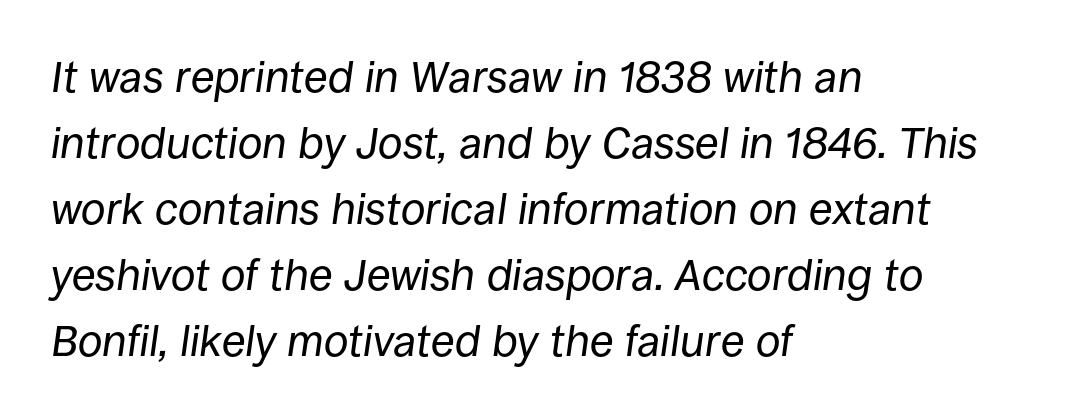
The image shows 44 px regular-weight type, italic (leaning right); set left-aligned, normal line spacing (1.5x), normal letter spacing, not underlined; low stroke contrast and a large x-height.
